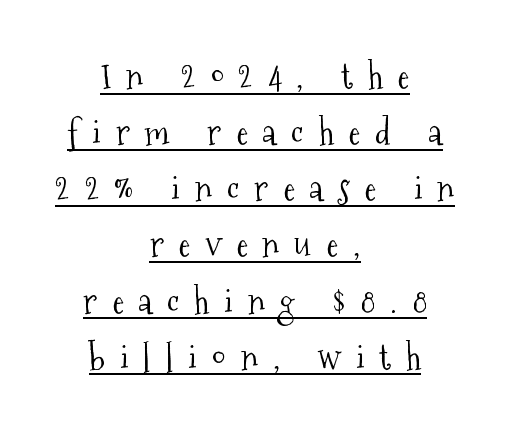
The tracking reads as deliberately expanded to a designer's eye. This rendering features underlined lettering. Interline gaps are of average width in this sample. The letters advance in unequal steps, a hallmark of proportional type. Each line is balanced around a shared central axis. Stroke terminals: seriffed.
